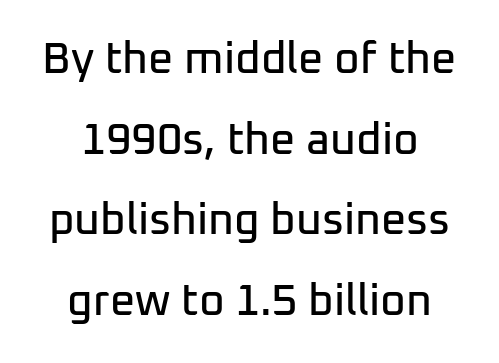
Q: Is the text italic (slanted)? A: No, it is upright.
Q: Is the typeface a serif or a sans-serif typeface? A: Sans-serif.
Q: Is the text underlined? A: No.
Q: Is the spacing between letters normal or unusually wide? A: Normal.
Q: Width (condensed, normal, or wide)? A: Normal.
Q: Stroke contrast? A: Low.
Q: x-height? A: Medium.
Q: Monospaced? A: No.
